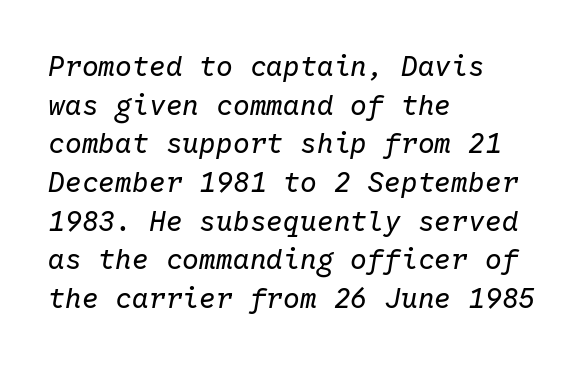
Evenly set lines give the paragraph a standard silhouette. How are the letters spaced? Ordinarily, with no added tracking. The ragged edge is on the right, which tells us the setting is flush left. Each letter, wide or thin by design, is forced into the same width here. The space beneath each line is pristine and unruled. The strokes are not fattened; the text isn't bold.
